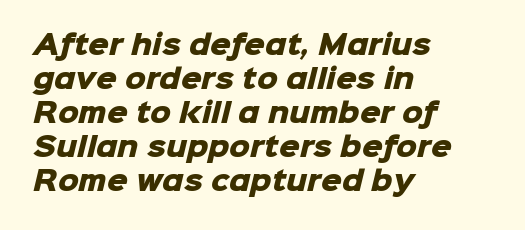
Every row of glyphs begins at an identical x-position on the left. The specimen omits any rule beneath the text block's lines. On the weight axis this lands at bold, roughly 700. Quick note: interline space is typical. Compared with typical body copy, the letter spacing here is the same.
